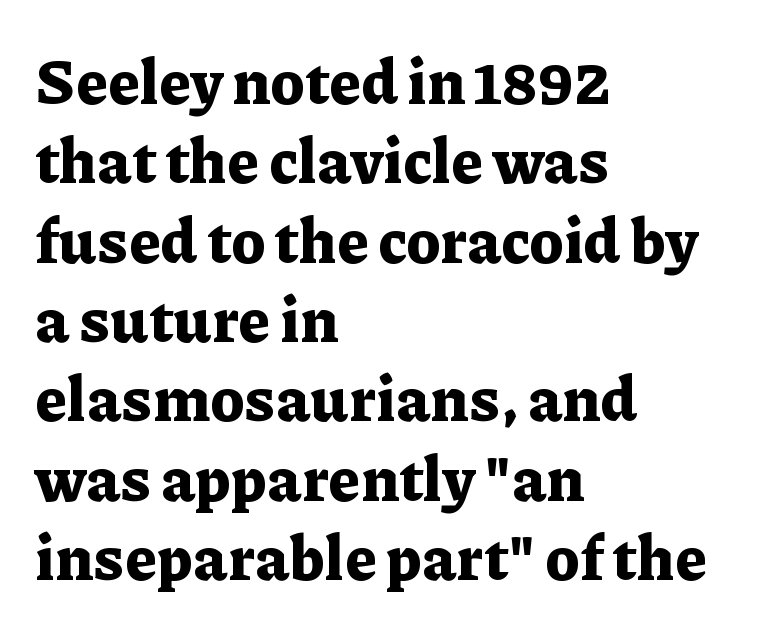
{"serif": "yes", "italic": "no", "bold": "yes", "weight": "bold", "width": "normal", "stroke_contrast": "low", "x_height": "medium", "monospaced": "no", "underline": "no", "align": "left", "line_spacing": "normal", "line_spacing_ratio": 1.28, "letter_spacing": "normal", "letter_spacing_em": 0.0, "glyph_px": 62}
